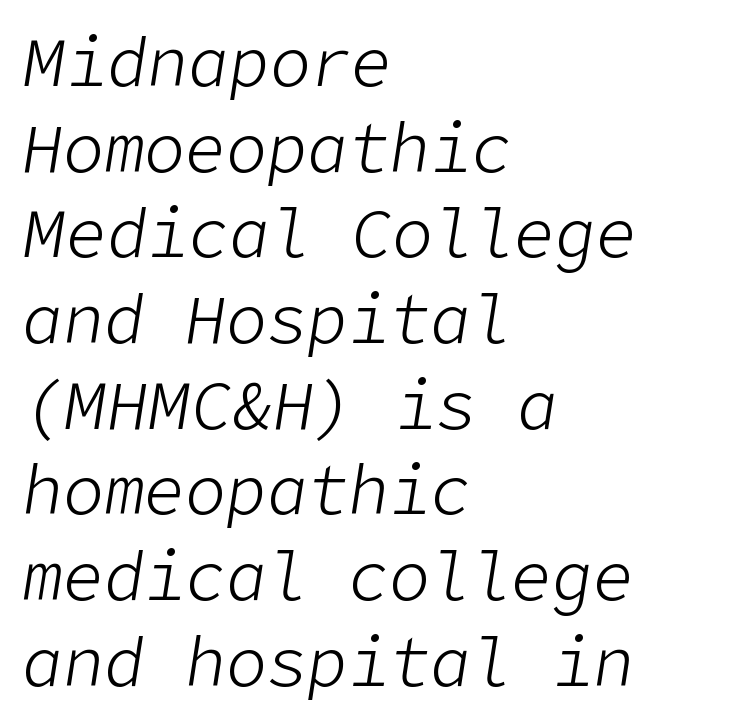
{"italic": "yes", "lean": "right", "slant_degrees": 9, "bold": "no", "weight": "light", "width": "normal", "stroke_contrast": "low", "x_height": "medium", "underline": "no", "align": "left", "line_spacing": "normal", "line_spacing_ratio": 1.26, "letter_spacing": "normal", "letter_spacing_em": 0.0, "glyph_px": 68}
